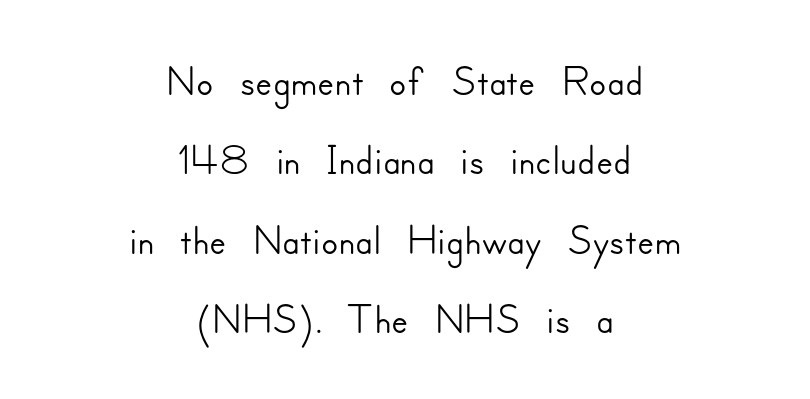
{"serif": "no", "italic": "no", "width": "normal", "stroke_contrast": "low", "x_height": "small", "monospaced": "no", "underline": "no", "align": "center", "line_spacing": "normal", "line_spacing_ratio": 1.26, "letter_spacing": "normal", "letter_spacing_em": 0.0, "glyph_px": 63}
